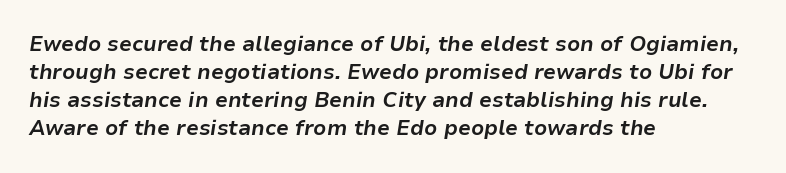
Weight: bold. These lines keep a tight, regular rhythm from letter to letter. The rendering uses a moderate line-height, typical for paragraphs. Line starts are locked; line ends wander. The words here are not underlined. These lines were composed using italics.
